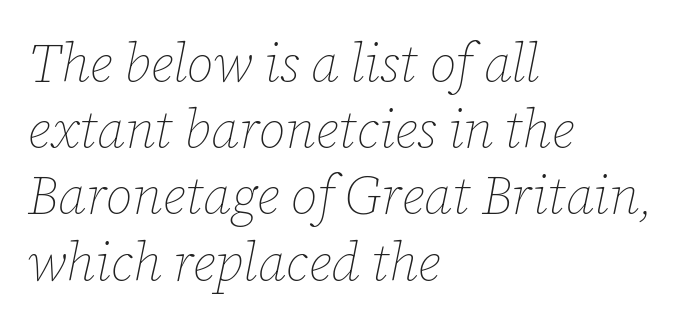
The image shows 53 px thin type, italic (leaning right); set left-aligned, normal line spacing (1.25x), normal letter spacing, not underlined; low stroke contrast and a medium x-height.
